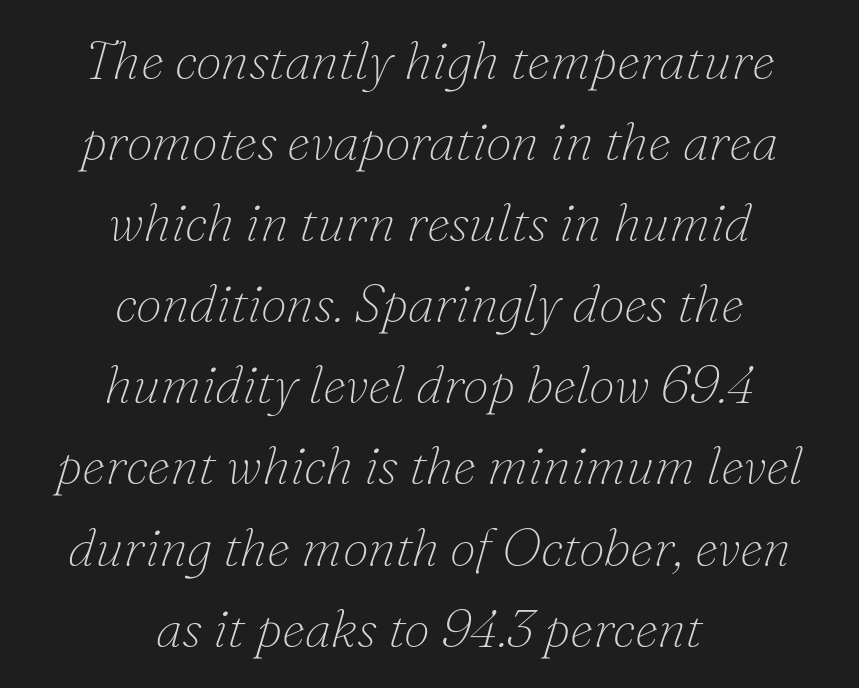
The image shows 53 px thin serif type, italic (leaning right); set centered, normal line spacing (1.53x), normal letter spacing, not underlined; low stroke contrast and a small x-height.
